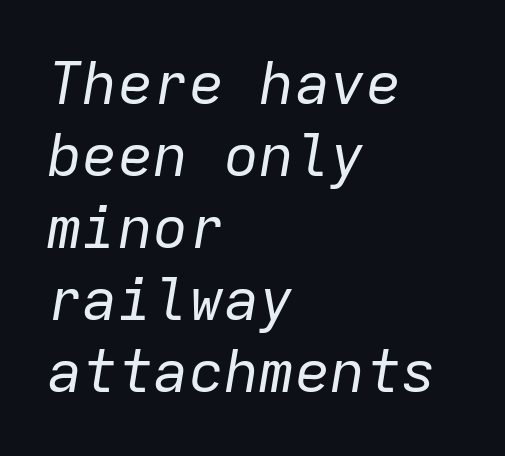
Q: Is the text bold? A: No.
Q: Is the text italic (slanted)? A: Yes, it leans right by about 9 degrees.
Q: Is the text underlined? A: No.
Q: How is the paragraph aligned? A: Left-aligned.
Q: Is the spacing between letters normal or unusually wide? A: Normal.
Q: Width (condensed, normal, or wide)? A: Normal.
Q: Stroke contrast? A: Low.
Q: x-height? A: Medium.
Q: Monospaced? A: Yes.
